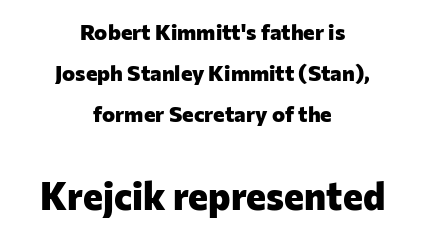
The image shows 38 px heavy sans-serif type, upright; set centered, line spacing 1.87x, normal letter spacing, not underlined; the second (bottom) block is 1.73x larger; low stroke contrast and a medium x-height.
